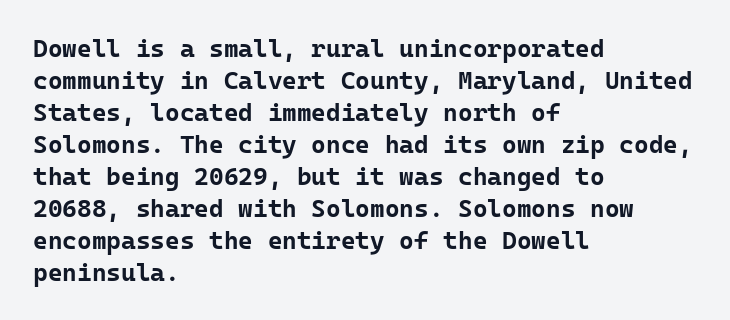
{"italic": "no", "bold": "yes", "underline": "no", "align": "left", "line_spacing": "normal", "line_spacing_ratio": 1.28, "letter_spacing": "normal", "letter_spacing_em": 0.0, "glyph_px": 25}
